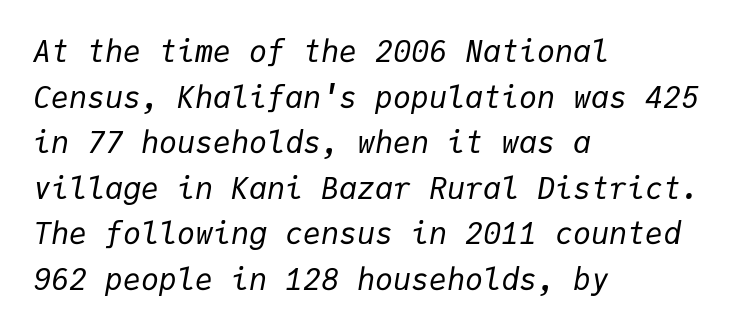
The words here are not underlined. Notice how descenders clear the ascenders below comfortably — that's standard leading. Words appear dense and cohesive because spacing is normal. One-word summary of the alignment: left. These glyphs show unthickened strokes, regular width or finer.
